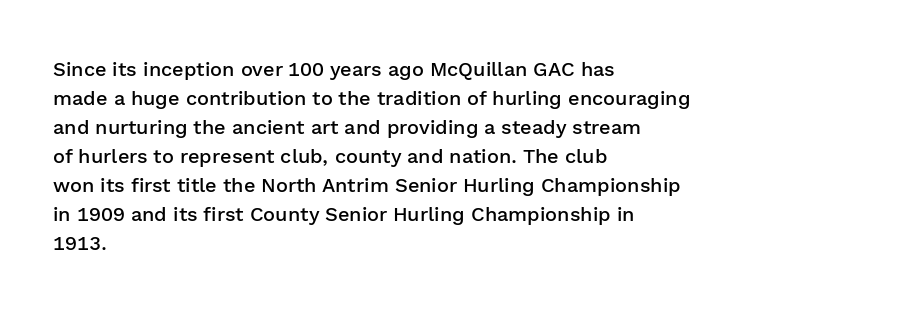
The typography opts for an upright posture over an oblique one. Descenders hang freely into open space. These lines sit exactly where default settings would place them. Stroke thickness is moderately raised; the sample reads as semibold. What stands out about the letter spacing? Nothing — it is the standard amount.
